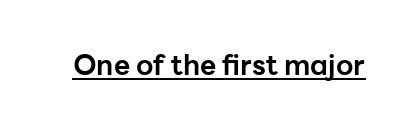
The image shows 28 px bold sans-serif type, upright; set normal letter spacing, underlined; low stroke contrast and a medium x-height.
